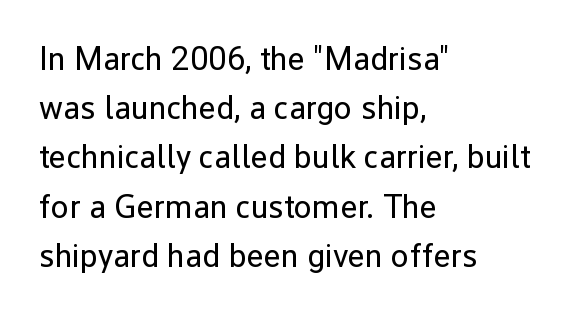
The weight tops out at a normal text grade. The rendering anchors every line to the left-hand side. Any mark beneath the type? The region is blank. Every character sits straight up, as roman type does.
